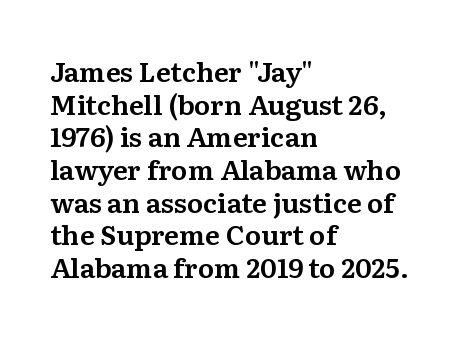
{"italic": "no", "underline": "no", "align": "left", "line_spacing_ratio": 1.21, "letter_spacing": "normal", "letter_spacing_em": 0.0, "glyph_px": 27}
